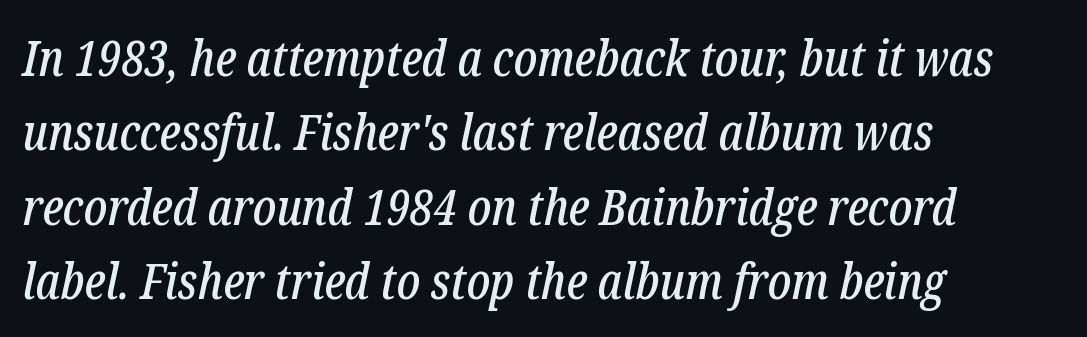
Observe the ordinary spacing: letters are neighbours, not strangers. Yep, those are serifs on the letters. The string is rendered with underlining switched off. These lines are set flush left with a ragged right edge. Proportional: the letters do not fall into vertical columns.
